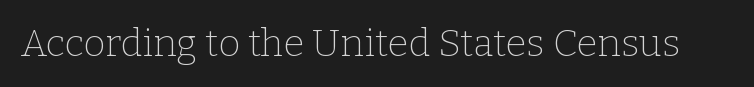
Italic: no, the glyphs are upright roman. The passage shown is not underscored anywhere. To sum up the face: it has serifs. These lines are rendered in a variable-pitch font.
